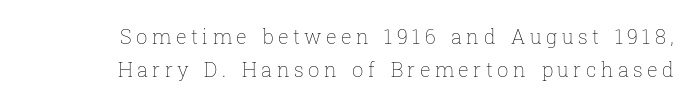
Q: Is the text bold? A: No.
Q: Is the text italic (slanted)? A: No, it is upright.
Q: Is the text underlined? A: No.
Q: Is the spacing between letters normal or unusually wide? A: Unusually wide.
Q: Is the spacing between lines tight, normal or loose? A: Normal.
